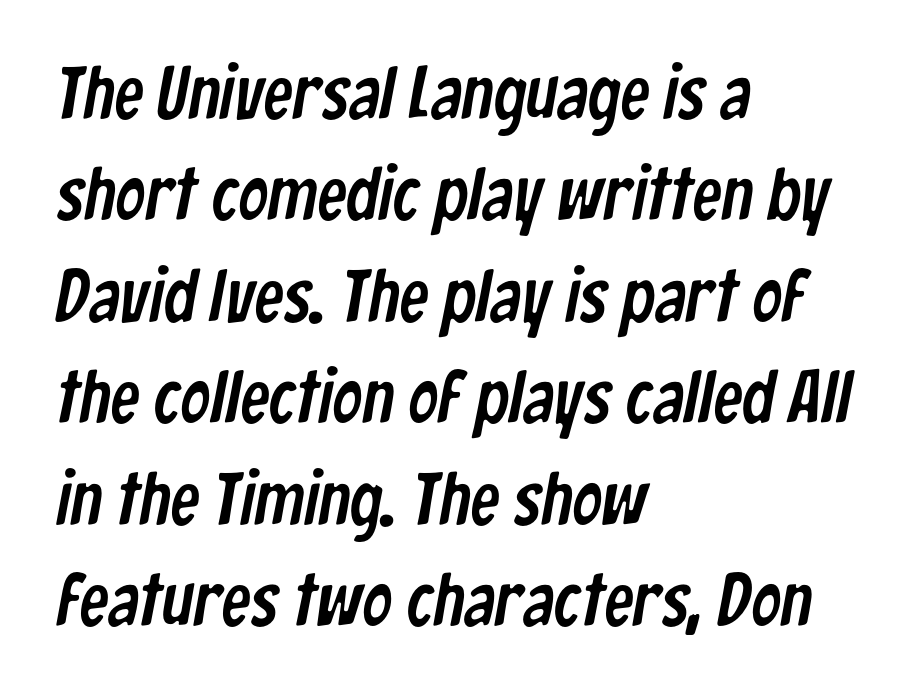
Q: Is the typeface a serif or a sans-serif typeface? A: Sans-serif.
Q: Is the text underlined? A: No.
Q: How is the paragraph aligned? A: Left-aligned.
Q: Is the spacing between letters normal or unusually wide? A: Normal.
Q: Is the spacing between lines tight, normal or loose? A: Normal.
Q: Width (condensed, normal, or wide)? A: Condensed.
Q: Stroke contrast? A: Low.
Q: x-height? A: Medium.
Q: Monospaced? A: No.
